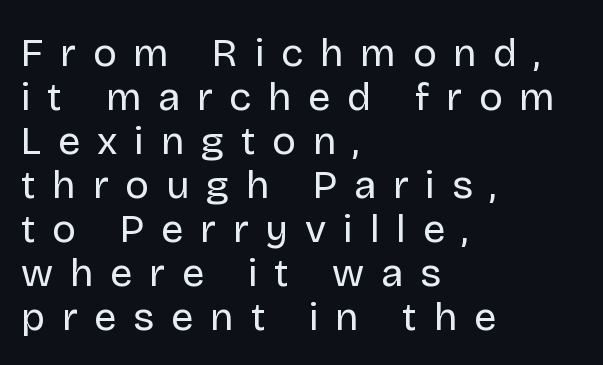
{"serif": "no", "italic": "no", "bold": "no", "weight": "regular", "width": "normal", "stroke_contrast": "low", "x_height": "large", "monospaced": "no", "underline": "no", "align": "left", "line_spacing": "tight", "line_spacing_ratio": 1.1, "letter_spacing": "wide", "letter_spacing_em": 0.42, "glyph_px": 40}
